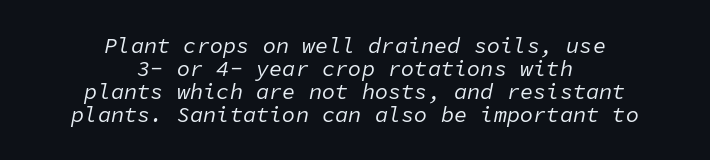
The image shows 22 px text type, italic (leaning right); set centered, tight line spacing (1.05x), normal letter spacing, not underlined.
